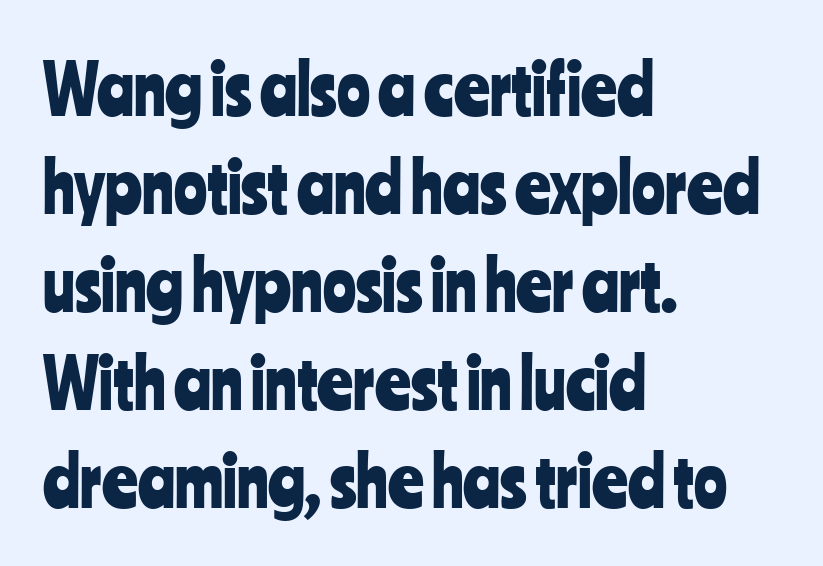
The image shows 69 px condensed sans-serif type, upright; set left-aligned, normal line spacing (1.42x), normal letter spacing, not underlined; low stroke contrast and a medium x-height.
